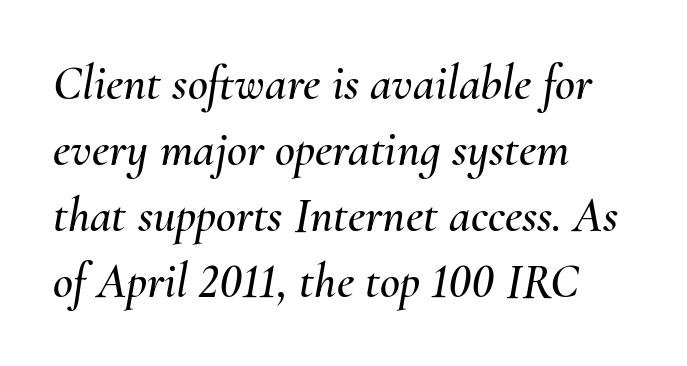
Q: Is the text italic (slanted)? A: Yes, it leans right by about 10 degrees.
Q: Is the text underlined? A: No.
Q: How is the paragraph aligned? A: Left-aligned.
Q: Is the spacing between letters normal or unusually wide? A: Normal.
Q: Is the spacing between lines tight, normal or loose? A: Normal.
Q: Width (condensed, normal, or wide)? A: Normal.
Q: Stroke contrast? A: Medium.
Q: x-height? A: Small.
Q: Monospaced? A: No.
